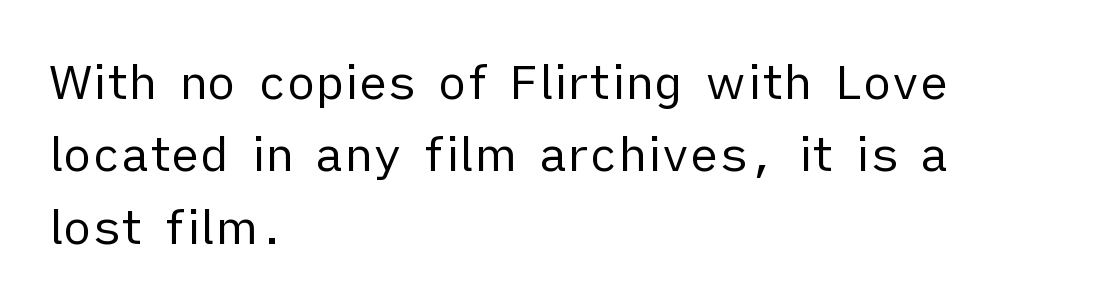
The image shows 48 px regular-weight sans-serif type, upright; set left-aligned, normal line spacing (1.51x), normal letter spacing, not underlined; low stroke contrast and a medium x-height.
